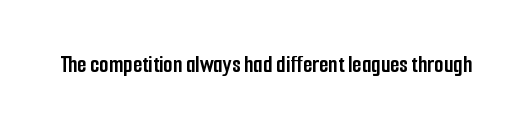
What stands out about the letter spacing? Nothing — it is the standard amount. Upright lettering throughout. Bold? Absolutely — the strokes are thick and heavy. The glyphs are unaccompanied by any horizontal stroke below them.
